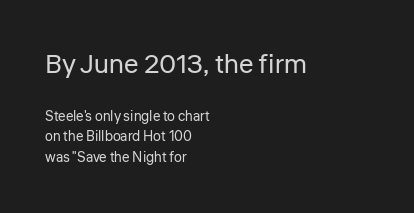
Q: Is the text bold? A: No.
Q: Is the text italic (slanted)? A: No, it is upright.
Q: Is the text underlined? A: No.
Q: How is the paragraph aligned? A: Left-aligned.
Q: Is the spacing between letters normal or unusually wide? A: Normal.
Q: Is the spacing between lines tight, normal or loose? A: Normal.
Q: Which block of text is set in a larger size, the first (top) or the second (bottom)? A: The first (top) one.
